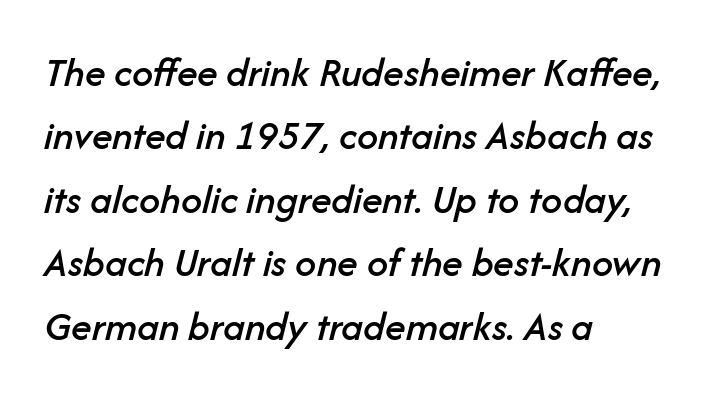
Q: Is the text italic (slanted)? A: Yes, it leans right by about 14 degrees.
Q: Is the text underlined? A: No.
Q: How is the paragraph aligned? A: Left-aligned.
Q: Is the spacing between letters normal or unusually wide? A: Normal.
Q: Is the spacing between lines tight, normal or loose? A: Normal.
Q: Width (condensed, normal, or wide)? A: Normal.
Q: Stroke contrast? A: Low.
Q: x-height? A: Medium.
Q: Monospaced? A: No.
